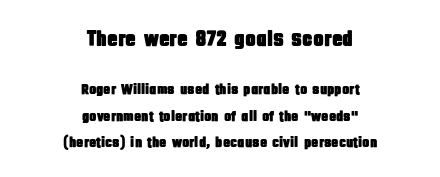
{"italic": "no", "underline": "no", "align": "center", "line_spacing_ratio": 1.76, "letter_spacing": "normal", "letter_spacing_em": 0.0, "larger_block": "first", "size_ratio": 1.47, "glyph_px": 22}
